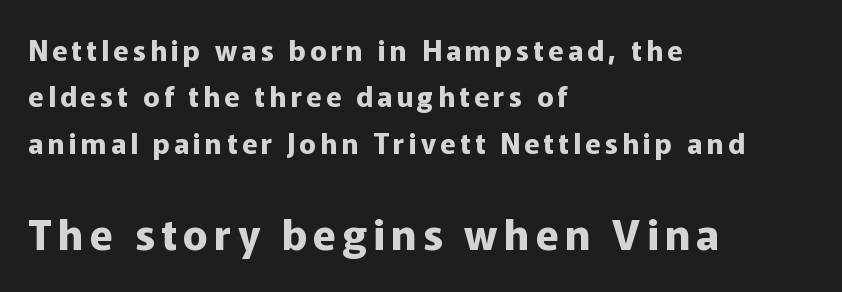
Q: Is the text bold? A: Yes.
Q: Is the text italic (slanted)? A: No, it is upright.
Q: Is the typeface a serif or a sans-serif typeface? A: Sans-serif.
Q: Is the text underlined? A: No.
Q: How is the paragraph aligned? A: Left-aligned.
Q: Is the spacing between lines tight, normal or loose? A: Normal.
Q: Which block of text is set in a larger size, the first (top) or the second (bottom)? A: The second (bottom) one.
Q: Width (condensed, normal, or wide)? A: Normal.
Q: Stroke contrast? A: Low.
Q: x-height? A: Medium.
Q: Monospaced? A: No.
